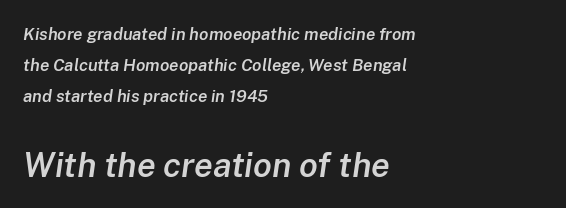
{"italic": "yes", "lean": "right", "slant_degrees": 8, "bold": "semi", "weight": "semibold", "width": "normal", "stroke_contrast": "low", "x_height": "medium", "monospaced": "no", "underline": "no", "align": "left", "line_spacing_ratio": 1.83, "letter_spacing": "normal", "letter_spacing_em": 0.0, "larger_block": "second", "size_ratio": 2.0, "glyph_px": 34}
